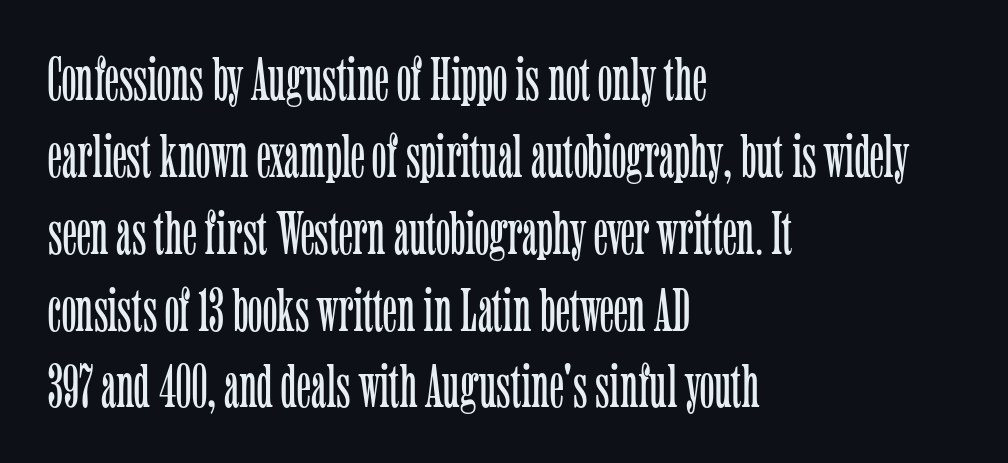
The image shows 61 px light, condensed serif type, upright; set left-aligned, normal line spacing (1.26x), normal letter spacing, not underlined; low stroke contrast and a medium x-height.
